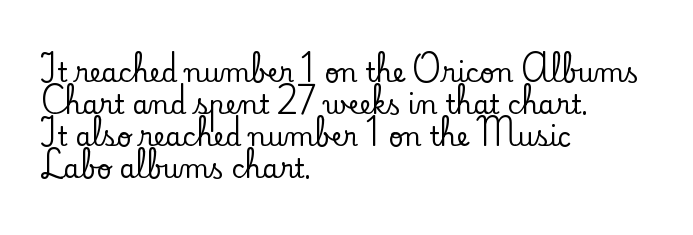
Standard letterfit; no display-style spreading of the glyphs. The string is rendered with underlining switched off. Compared with a centered layout, this one pins lines to the left instead. Vertical strokes here are truly vertical.
